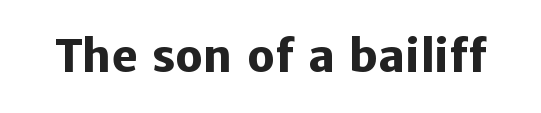
The image shows 44 px heavy sans-serif type, upright; set normal letter spacing, not underlined; low stroke contrast and a medium x-height.
